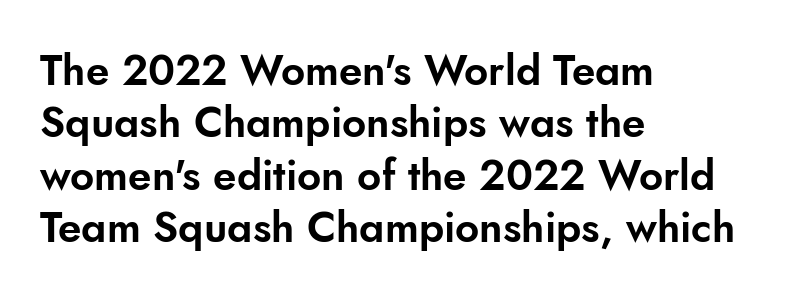
{"serif": "no", "italic": "no", "width": "normal", "stroke_contrast": "low", "x_height": "small", "monospaced": "no", "underline": "no", "align": "left", "line_spacing": "normal", "line_spacing_ratio": 1.25, "letter_spacing": "normal", "letter_spacing_em": 0.0, "glyph_px": 42}
